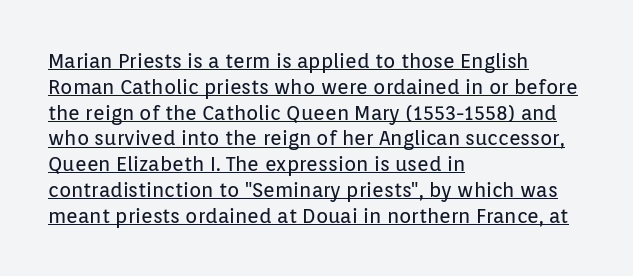
Casual observation: everything's shoved over to the left. Descenders here cross a horizontal rule under the line. This is the regular roman posture of the typeface. The letterforms sit shoulder to shoulder at normal distance.
